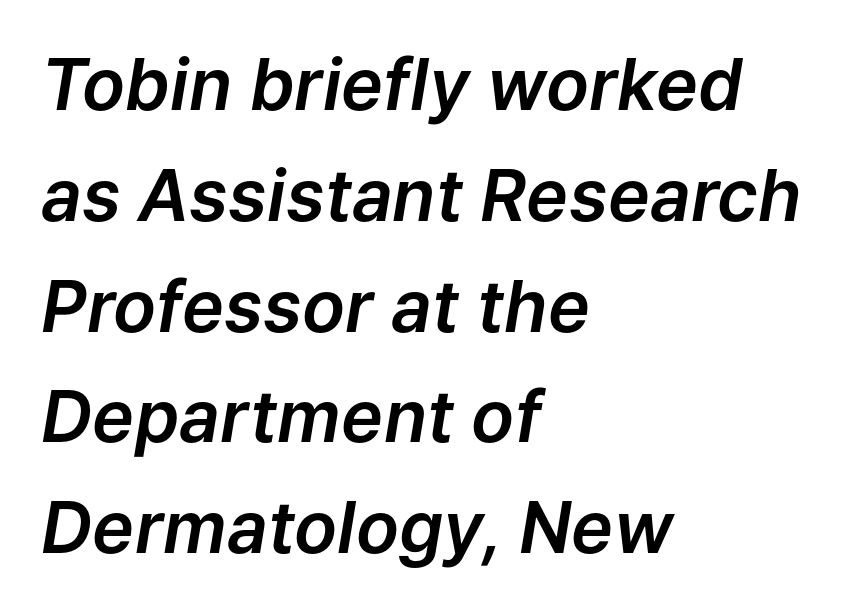
The image shows 71 px text type, italic (leaning right); set left-aligned, normal line spacing (1.56x), normal letter spacing, not underlined; low stroke contrast and a medium x-height.
